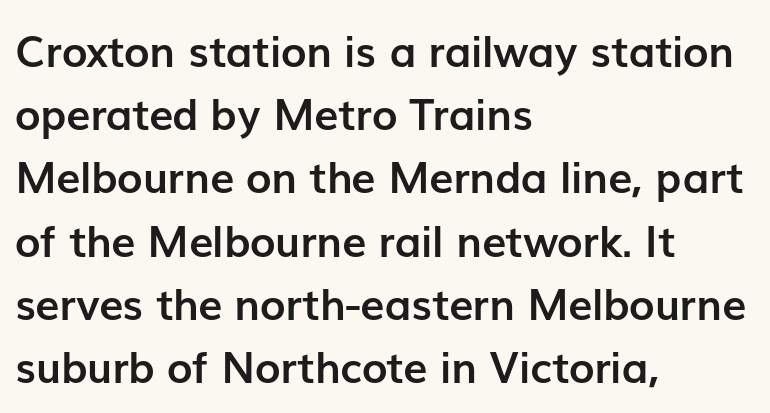
Leading matches the norm, producing a regular column. Observe the absence of serifs on each vertical stroke in this sample. A student would call this left alignment; a typographer would say flush left, rag right. The horizontal fit of the characters is conventional and even. Beneath every word, the page is bare. Each letter keeps its own natural width here, so spacing adapts to shape.
